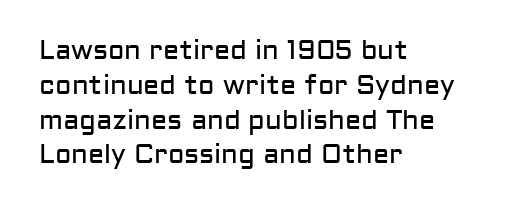
This sample keeps an unexceptional amount of space between lines. Characters remain perfectly vertical along every line. The gap between lines stays unmarked. Is this a heavy cut? Hardly; it is regular or lighter.
